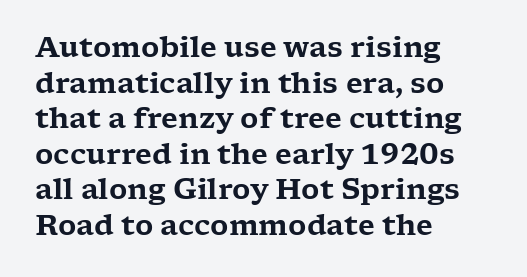
The image shows 28 px wide serif type, upright; set left-aligned, normal line spacing (1.27x), normal letter spacing, not underlined; low stroke contrast and a medium x-height.
